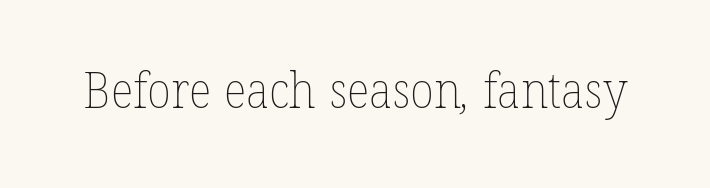
Nobody touched the tracking dial on this one. Stems and bowls with no extra thickness — not bold. Varying glyph widths throughout — classic text-font behaviour. Glance below the letters and you will spot only blank space.
